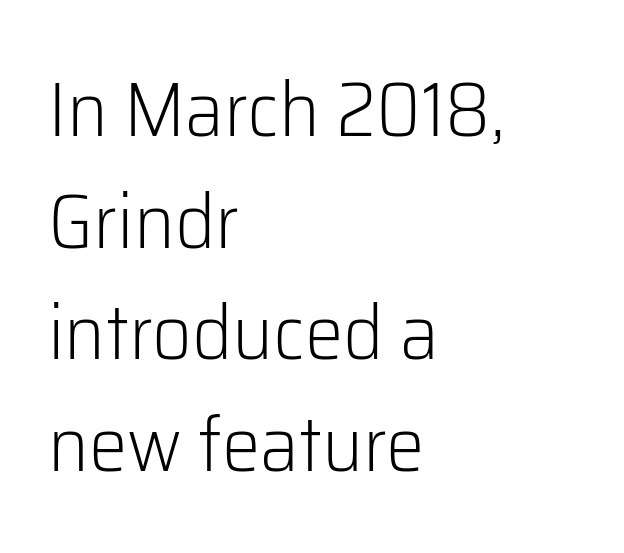
Each stroke keeps to a modest, everyday thickness or less. Normally led — the rows are evenly, conventionally spaced. You can tell it's not italic because the verticals are truly vertical. Think of a printed novel: that variable character pitch is what you see here.
